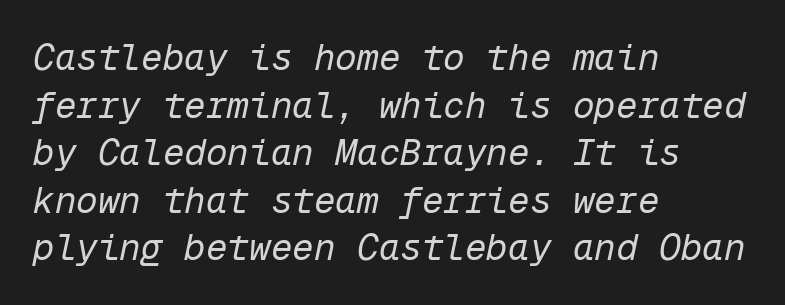
This is not heavy type; no bold has been used. Reading down the column, the eye jumps a familiar distance to each next line. The face used here is monospaced, like something from a code editor. The passage shown has conventional tracking throughout. Layout note: lines flush left.
